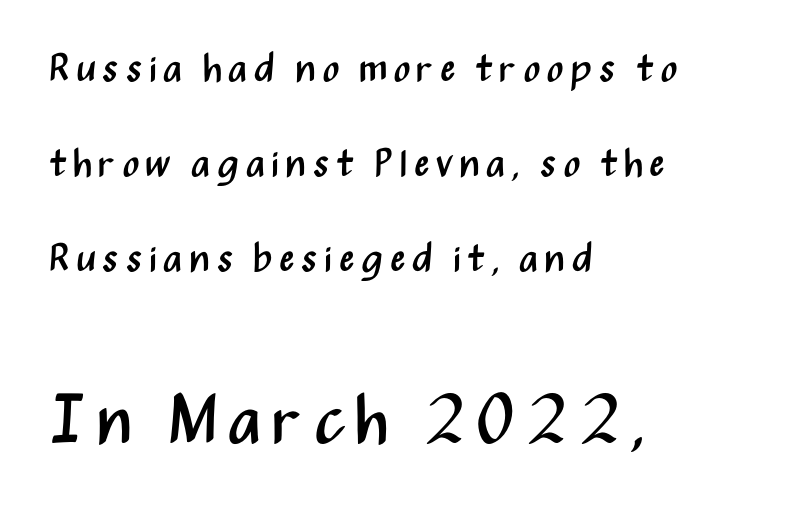
Q: Is the text bold? A: No.
Q: Is the text italic (slanted)? A: No, it is upright.
Q: Is the typeface a serif or a sans-serif typeface? A: Sans-serif.
Q: Is the text underlined? A: No.
Q: How is the paragraph aligned? A: Left-aligned.
Q: Is the spacing between lines tight, normal or loose? A: Loose.
Q: Which block of text is set in a larger size, the first (top) or the second (bottom)? A: The second (bottom) one.
Q: Width (condensed, normal, or wide)? A: Condensed.
Q: Stroke contrast? A: Medium.
Q: x-height? A: Medium.
Q: Monospaced? A: No.
